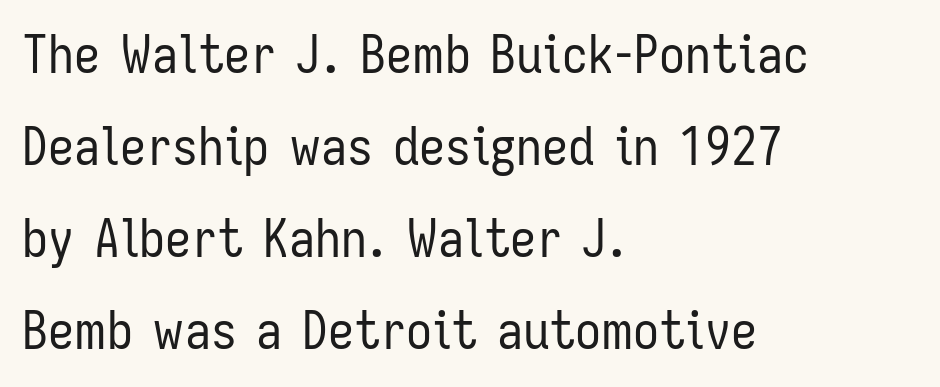
A typesetter would mark this as roman, not italic. Descender tails drop into unmarked territory. Visually the block forms a straight wall on the left and a jagged coastline on the right. The strokes are not fattened; the text isn't bold. Honestly, the letter spacing is just normal — you wouldn't notice it. Think of a printed novel: that variable character pitch is what you see here.
